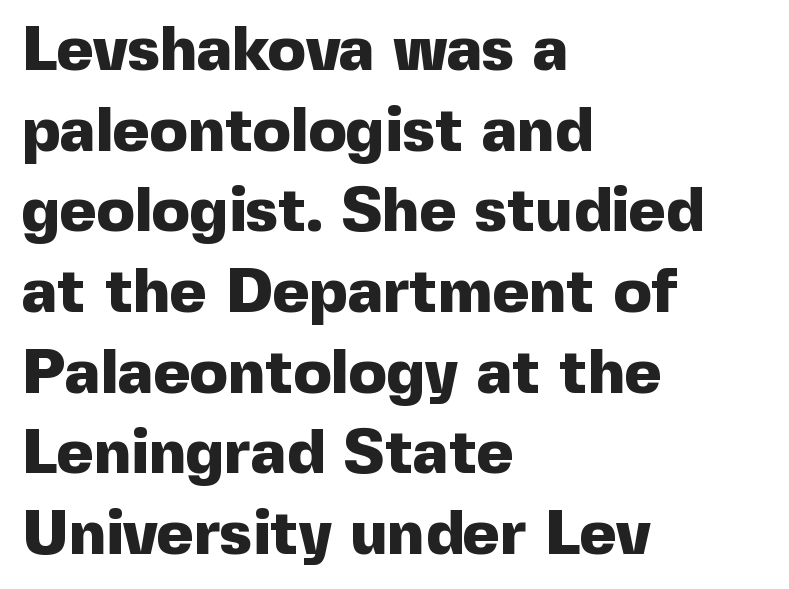
Q: Is the text bold? A: Yes.
Q: Is the text italic (slanted)? A: No, it is upright.
Q: Is the typeface a serif or a sans-serif typeface? A: Sans-serif.
Q: Is the text underlined? A: No.
Q: How is the paragraph aligned? A: Left-aligned.
Q: Is the spacing between letters normal or unusually wide? A: Normal.
Q: Is the spacing between lines tight, normal or loose? A: Normal.
Q: Width (condensed, normal, or wide)? A: Normal.
Q: x-height? A: Medium.
Q: Monospaced? A: No.
